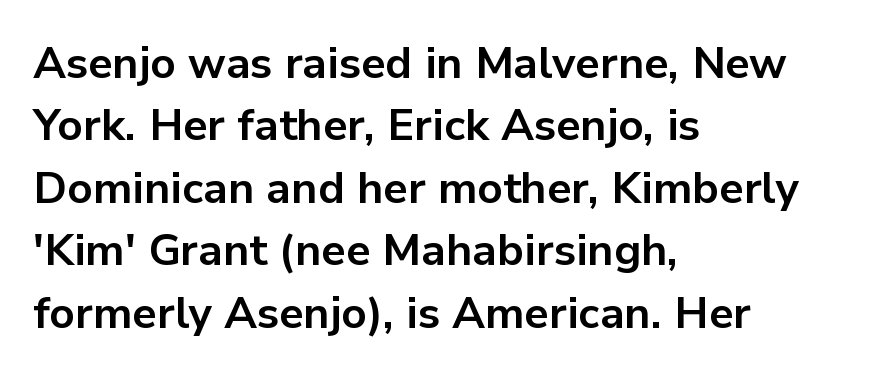
{"serif": "no", "italic": "no", "bold": "yes", "weight": "bold", "width": "normal", "stroke_contrast": "low", "x_height": "medium", "monospaced": "no", "underline": "no", "align": "left", "line_spacing": "normal", "line_spacing_ratio": 1.42, "letter_spacing": "normal", "letter_spacing_em": 0.0, "glyph_px": 44}
